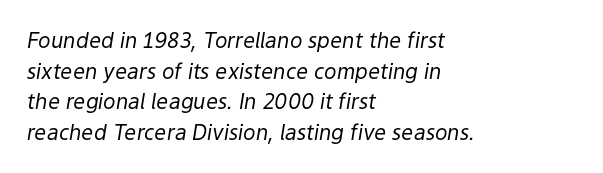
The image shows 21 px text type, italic (leaning right); set left-aligned, normal line spacing (1.46x), normal letter spacing, not underlined.
